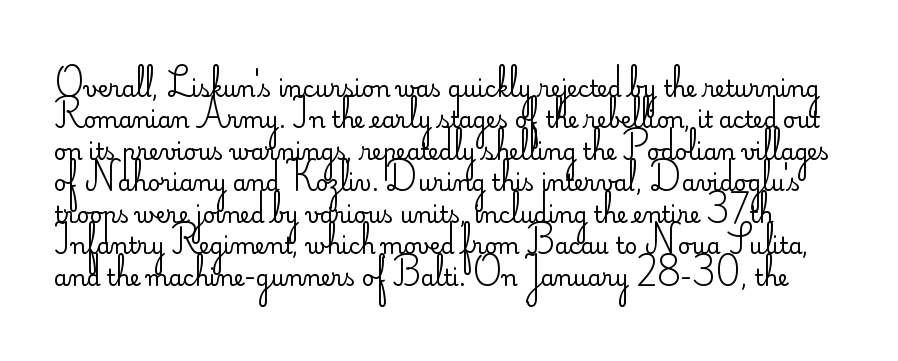
The cut favours lightness, reaching ordinary text weight at its darkest. The letters stand straight up with perfectly vertical stems. The strip under each line holds only bare page. Each word holds together tightly as a unit, with standard inter-letter gaps.
